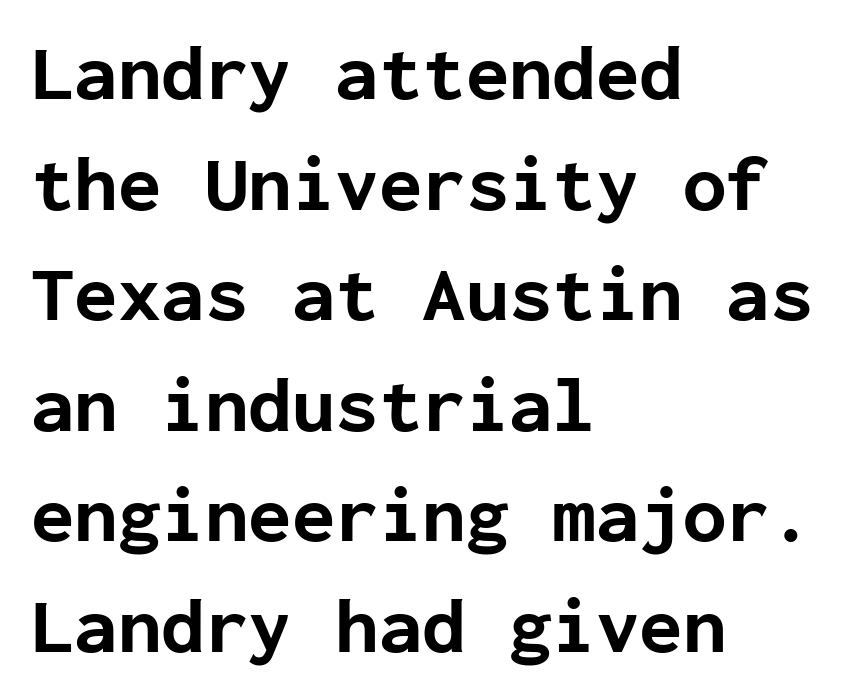
The image shows 79 px bold sans-serif type, upright, monospaced; set left-aligned, normal line spacing (1.4x), normal letter spacing, not underlined; low stroke contrast and a medium x-height.
